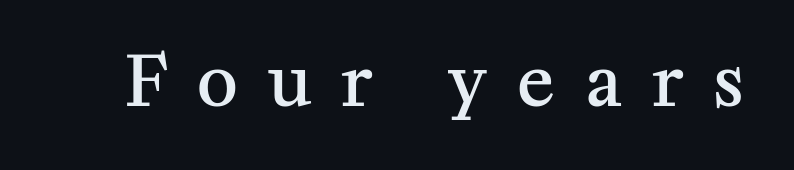
Q: Is the text bold? A: Semi-bold.
Q: Is the text italic (slanted)? A: No, it is upright.
Q: Is the typeface a serif or a sans-serif typeface? A: Serif.
Q: Is the text underlined? A: No.
Q: Is the spacing between letters normal or unusually wide? A: Unusually wide.
Q: Width (condensed, normal, or wide)? A: Normal.
Q: Stroke contrast? A: Medium.
Q: x-height? A: Medium.
Q: Monospaced? A: No.
